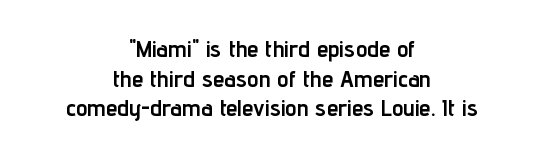
These lines sit exactly where default settings would place them. Any mark beneath the type? The region is blank. Its strokes are broad and dark, the hallmark of bold type. Ordinary non-slanted type is in use. The passage shown has conventional tracking throughout.
